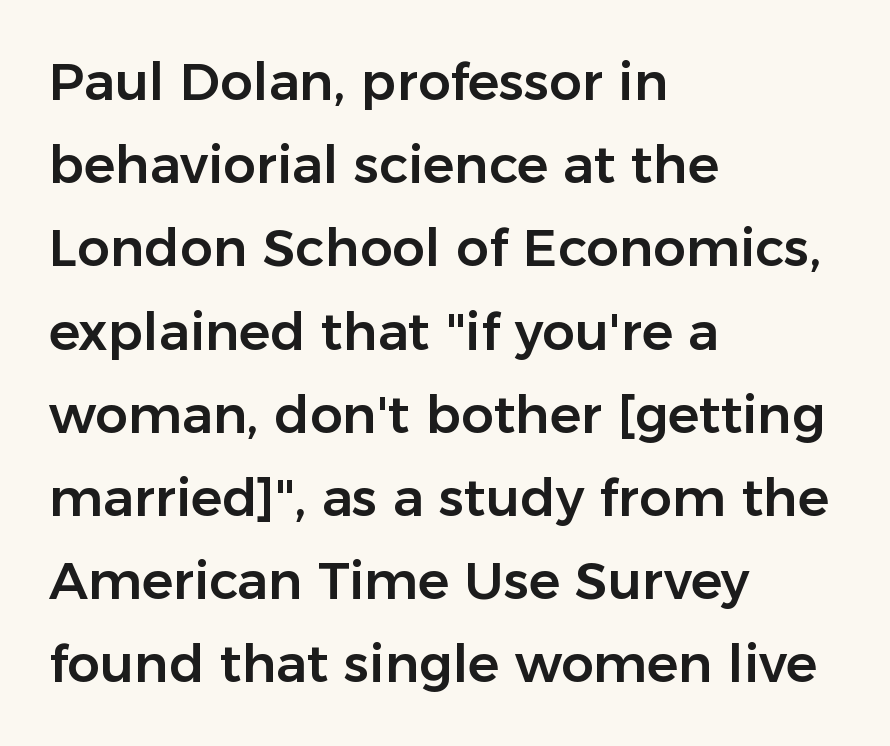
Q: Is the text italic (slanted)? A: No, it is upright.
Q: Is the typeface a serif or a sans-serif typeface? A: Sans-serif.
Q: Is the text underlined? A: No.
Q: How is the paragraph aligned? A: Left-aligned.
Q: Is the spacing between letters normal or unusually wide? A: Normal.
Q: Is the spacing between lines tight, normal or loose? A: Normal.
Q: Width (condensed, normal, or wide)? A: Normal.
Q: Stroke contrast? A: Low.
Q: x-height? A: Medium.
Q: Monospaced? A: No.
